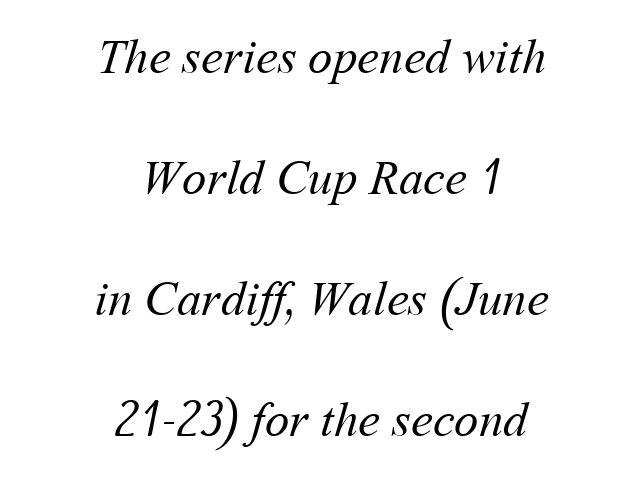
The image shows 49 px regular-weight type; set centered, loose line spacing (2.47x), normal letter spacing, not underlined; medium stroke contrast and a medium x-height.
